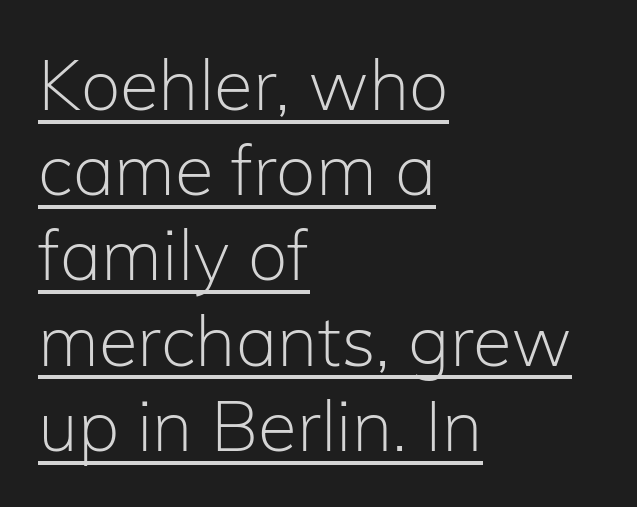
Stroke terminals: plain, sans-serif. The horizontal fit of the characters is conventional and even. Quick note: not italic, upright. A quiet, ordinary-to-light weight characterises the typeface. All the whitespace from short lines collects on the right. A continuous stroke trails under the words, as in a hyperlink.
